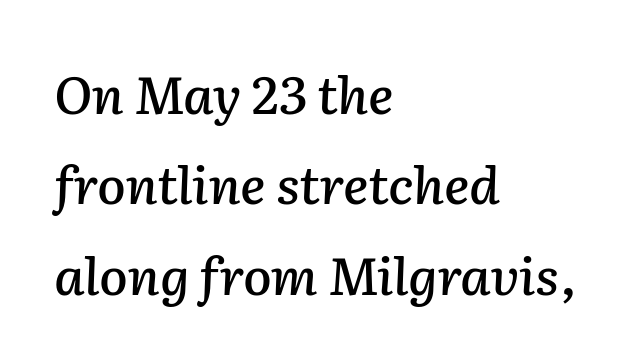
The image shows 52 px text type, italic (leaning right); set left-aligned, line spacing 1.74x, normal letter spacing, not underlined; low stroke contrast and a medium x-height.
